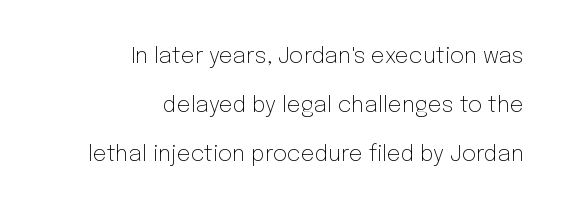
Each word holds together tightly as a unit, with standard inter-letter gaps. Baseline-to-baseline distance is far greater than the letter height. The area under the type is left untouched. The text block is weighted toward the right margin, trailing off unevenly leftward. It's the straight-up-and-down kind of type. Is this a heavy cut? Hardly; it is regular or lighter.
